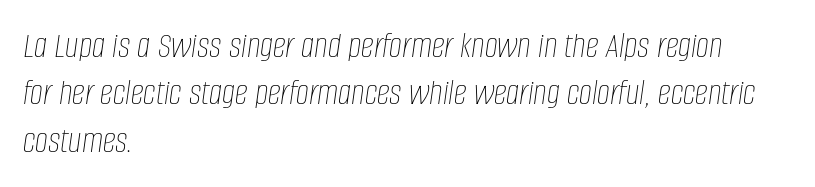
Is there much room between lines? A standard amount, neither cramped nor airy. The font sits on the lighter half of the weight spectrum, regular included. What stands out about the letter spacing? Nothing — it is the standard amount. Check under the words: just untouched page. The compositor pushed each line to the left boundary. The passage shown leans; its letterforms are oblique.
